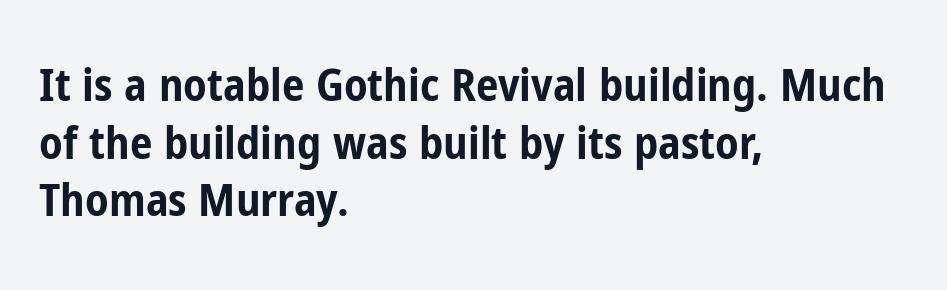
The image shows 45 px bold, condensed sans-serif type, upright; set left-aligned, normal line spacing (1.28x), normal letter spacing, not underlined; low stroke contrast and a medium x-height.
